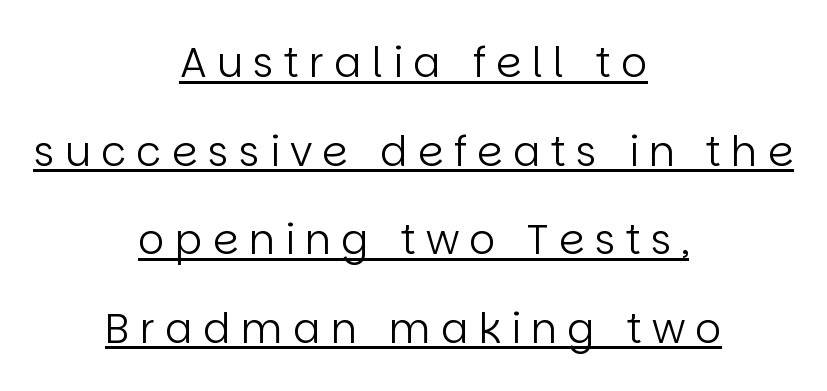
The image shows 41 px regular-weight sans-serif type, upright; set centered, loose line spacing (2.16x), unusually wide letter spacing (+0.25 em), underlined; low stroke contrast and a large x-height.
